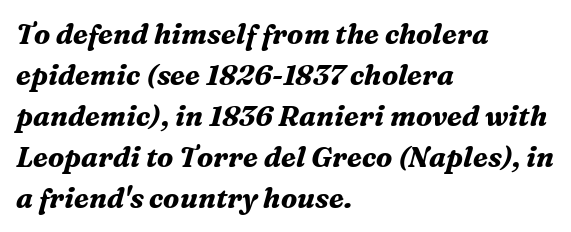
Q: Is the text bold? A: Yes.
Q: Is the text italic (slanted)? A: Yes, it leans right by about 16 degrees.
Q: Is the typeface a serif or a sans-serif typeface? A: Serif.
Q: Is the text underlined? A: No.
Q: How is the paragraph aligned? A: Left-aligned.
Q: Is the spacing between letters normal or unusually wide? A: Normal.
Q: Is the spacing between lines tight, normal or loose? A: Normal.
Q: Width (condensed, normal, or wide)? A: Normal.
Q: Stroke contrast? A: Medium.
Q: x-height? A: Medium.
Q: Monospaced? A: No.
